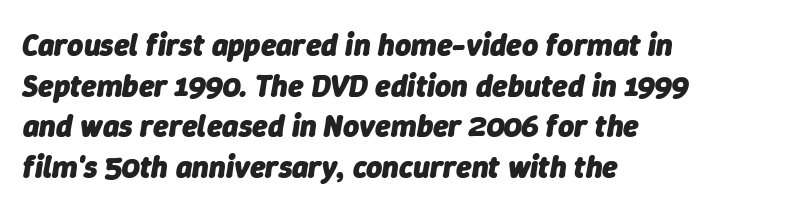
{"italic": "yes", "lean": "right", "slant_degrees": 9, "bold": "yes", "weight": "heavy", "width": "normal", "stroke_contrast": "low", "x_height": "medium", "monospaced": "no", "underline": "no", "align": "left", "line_spacing": "normal", "line_spacing_ratio": 1.31, "letter_spacing": "normal", "letter_spacing_em": 0.0, "glyph_px": 31}
